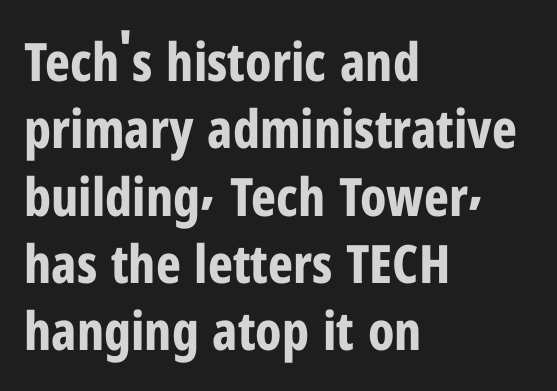
Each word holds together tightly as a unit, with standard inter-letter gaps. The face used here is a sans, in the tradition of grotesques and geometrics. Rule under the text: the space is simply empty. No italicization has been applied; the sample stays upright.
